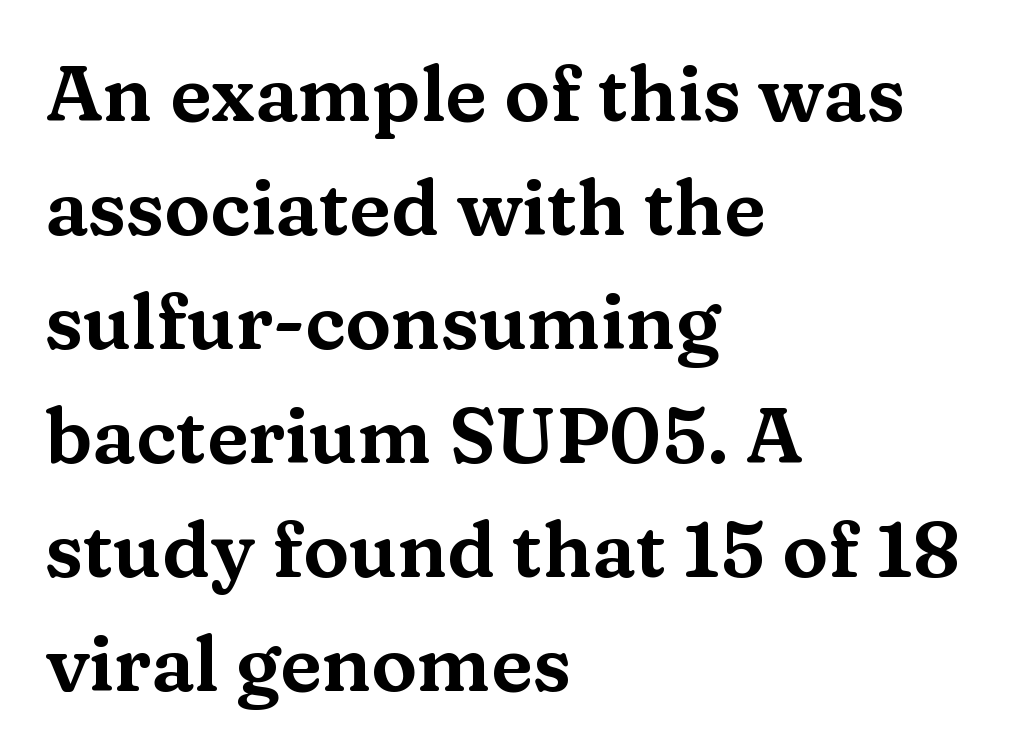
Q: Is the text italic (slanted)? A: No, it is upright.
Q: Is the typeface a serif or a sans-serif typeface? A: Serif.
Q: Is the text underlined? A: No.
Q: How is the paragraph aligned? A: Left-aligned.
Q: Is the spacing between letters normal or unusually wide? A: Normal.
Q: Is the spacing between lines tight, normal or loose? A: Normal.
Q: Width (condensed, normal, or wide)? A: Wide.
Q: Stroke contrast? A: Medium.
Q: x-height? A: Medium.
Q: Monospaced? A: No.
